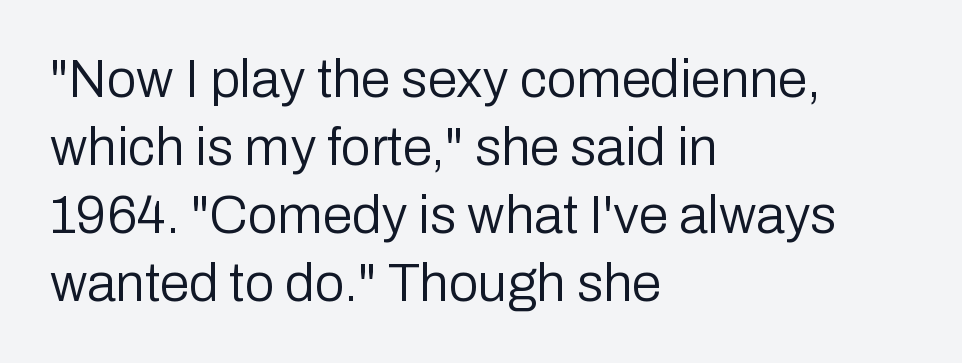
I'd call this a sans setting — the letters go barefoot. No extra ink here — the face is not bold. Tracking value appears to be zero — textbook default spacing. Upright lettering throughout. The glyphs are unaccompanied by any horizontal stroke below them. This sample is left-justified, so line endings fall wherever the words run out.
